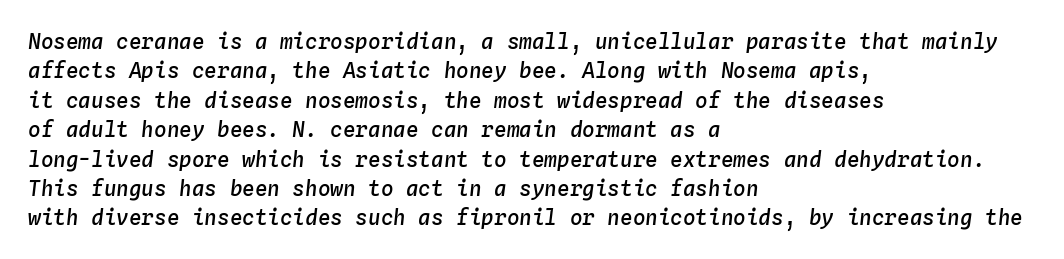
{"italic": "yes", "lean": "right", "slant_degrees": 4, "bold": "semi", "underline": "no", "align": "left", "line_spacing": "normal", "line_spacing_ratio": 1.4, "letter_spacing": "normal", "letter_spacing_em": 0.0, "glyph_px": 21}
